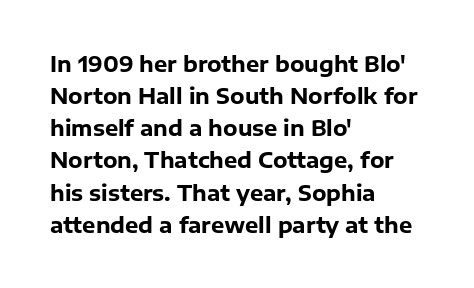
Q: Is the text bold? A: Yes.
Q: Is the text italic (slanted)? A: No, it is upright.
Q: Is the text underlined? A: No.
Q: How is the paragraph aligned? A: Left-aligned.
Q: Is the spacing between letters normal or unusually wide? A: Normal.
Q: Is the spacing between lines tight, normal or loose? A: Normal.
